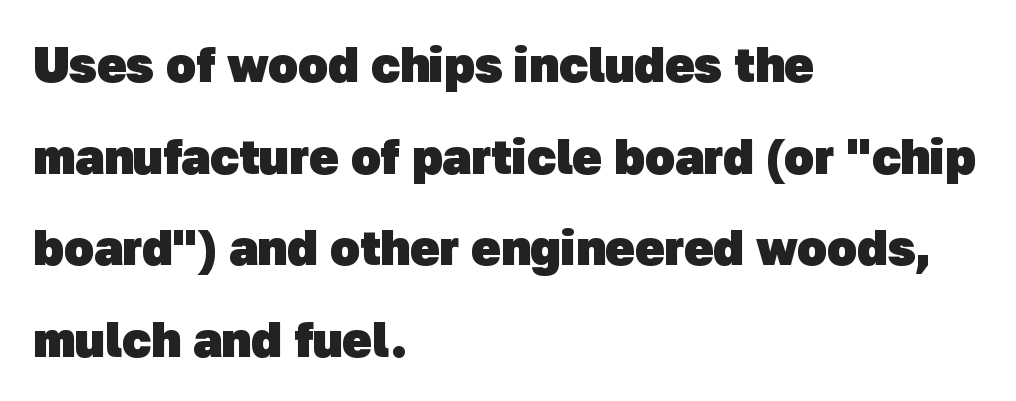
Q: Is the text bold? A: Yes.
Q: Is the typeface a serif or a sans-serif typeface? A: Sans-serif.
Q: Is the text underlined? A: No.
Q: How is the paragraph aligned? A: Left-aligned.
Q: Is the spacing between letters normal or unusually wide? A: Normal.
Q: Width (condensed, normal, or wide)? A: Normal.
Q: Stroke contrast? A: Low.
Q: x-height? A: Medium.
Q: Monospaced? A: No.
